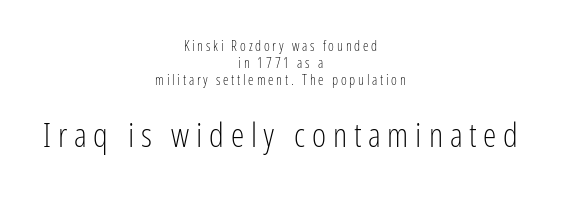
Display-style spreading of the glyphs; the letterfit is very open. Each stroke keeps to a modest, everyday thickness or less. If you drew a line through each stem, it would be perfectly vertical. Where is the straight margin? There isn't one; the lines are centered.
